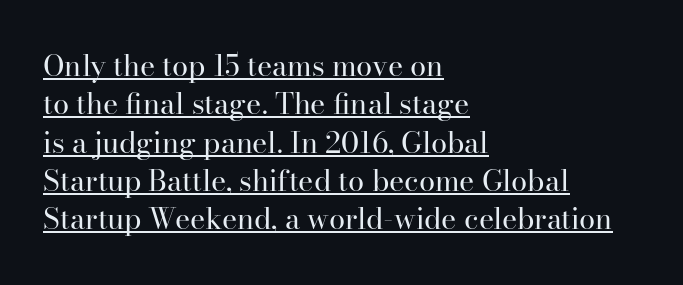
{"serif": "yes", "italic": "no", "bold": "no", "weight": "regular", "width": "normal", "stroke_contrast": "high", "x_height": "small", "monospaced": "no", "underline": "yes", "align": "left", "line_spacing": "normal", "line_spacing_ratio": 1.32, "letter_spacing": "normal", "letter_spacing_em": 0.0, "glyph_px": 29}
